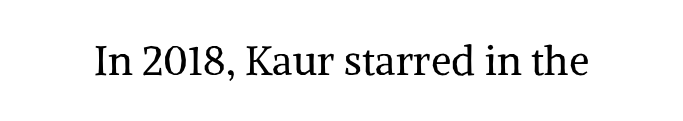
Q: Is the text bold? A: No.
Q: Is the text italic (slanted)? A: No, it is upright.
Q: Is the typeface a serif or a sans-serif typeface? A: Serif.
Q: Is the text underlined? A: No.
Q: Is the spacing between letters normal or unusually wide? A: Normal.
Q: Width (condensed, normal, or wide)? A: Normal.
Q: Stroke contrast? A: Medium.
Q: x-height? A: Medium.
Q: Monospaced? A: No.
